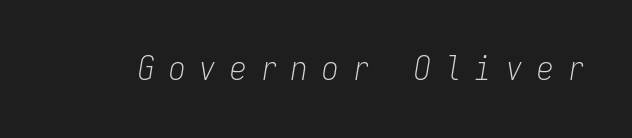
The whole block is typeset with a tilt. The letterforms sit at book weight or below. Each letter, wide or thin by design, is forced into the same width here. Quick note: underline off. Someone cranked the tracking dial way up on this one.
